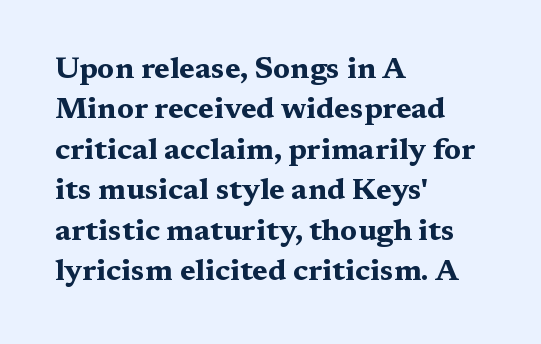
The image shows 30 px bold, wide serif type, upright; set left-aligned, normal line spacing (1.35x), normal letter spacing, not underlined; medium stroke contrast and a medium x-height.
